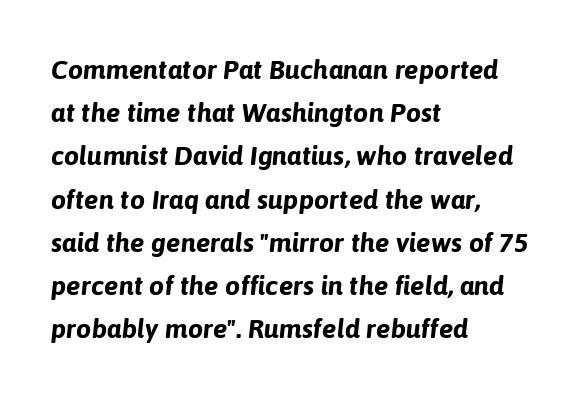
Is the type slanted? Yes — the strokes lean at a clear angle. Quick note: underline off. Compared with a centered layout, this one pins lines to the left instead. A typesetter would call this leading conventional body-copy spacing. The type is set solid horizontally, with unmodified tracking. Emphasis by weight is at full strength: bold.
